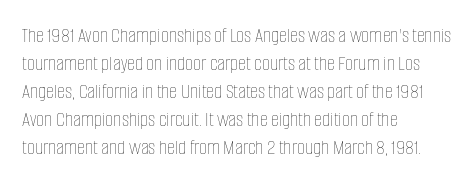
No extra ink here — the face is not bold. Students, observe: this is what conventionally led text looks like. Visually the block forms a straight wall on the left and a jagged coastline on the right. Clear beneath every line of the passage.
